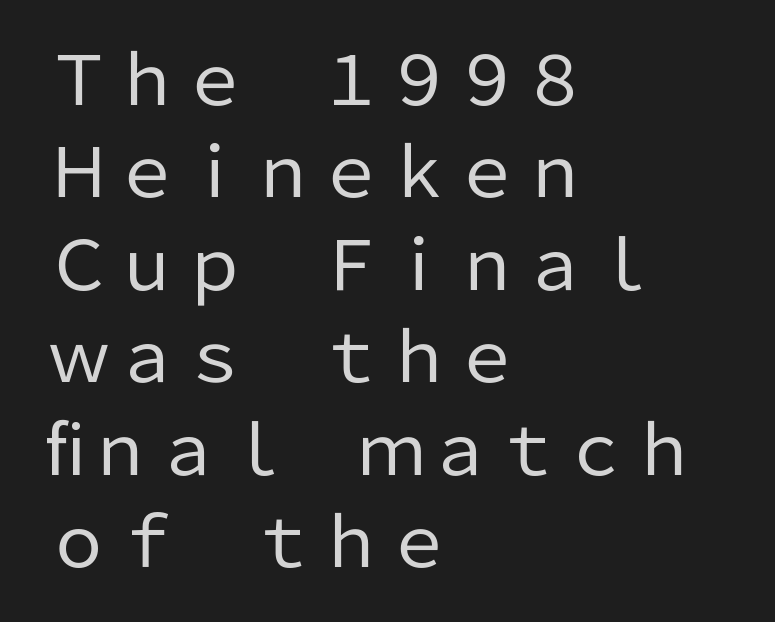
Q: Is the text bold? A: No.
Q: Is the text italic (slanted)? A: No, it is upright.
Q: Is the typeface a serif or a sans-serif typeface? A: Sans-serif.
Q: Is the text underlined? A: No.
Q: How is the paragraph aligned? A: Left-aligned.
Q: Is the spacing between letters normal or unusually wide? A: Normal.
Q: Is the spacing between lines tight, normal or loose? A: Normal.
Q: Width (condensed, normal, or wide)? A: Normal.
Q: Stroke contrast? A: Low.
Q: x-height? A: Medium.
Q: Monospaced? A: No.
